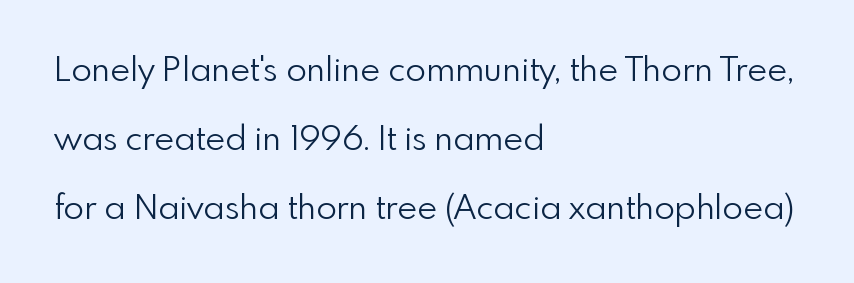
Q: Is the text bold? A: No.
Q: Is the text italic (slanted)? A: No, it is upright.
Q: Is the typeface a serif or a sans-serif typeface? A: Sans-serif.
Q: Is the text underlined? A: No.
Q: How is the paragraph aligned? A: Left-aligned.
Q: Is the spacing between letters normal or unusually wide? A: Normal.
Q: Is the spacing between lines tight, normal or loose? A: Loose.
Q: Width (condensed, normal, or wide)? A: Normal.
Q: Stroke contrast? A: Low.
Q: x-height? A: Small.
Q: Monospaced? A: No.
